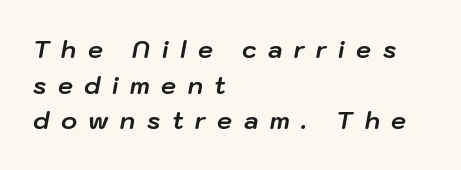
The image shows 24 px bold type, italic (leaning right); set left-aligned, normal line spacing (1.48x), unusually wide letter spacing (+0.48 em), not underlined.
